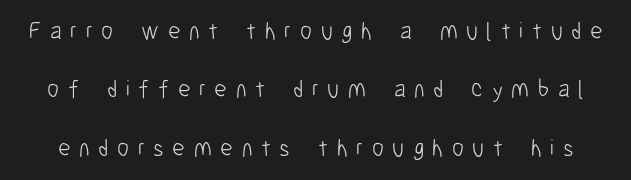
The image shows 24 px text type, upright; set loose line spacing (2.43x), unusually wide letter spacing (+0.36 em), not underlined.
